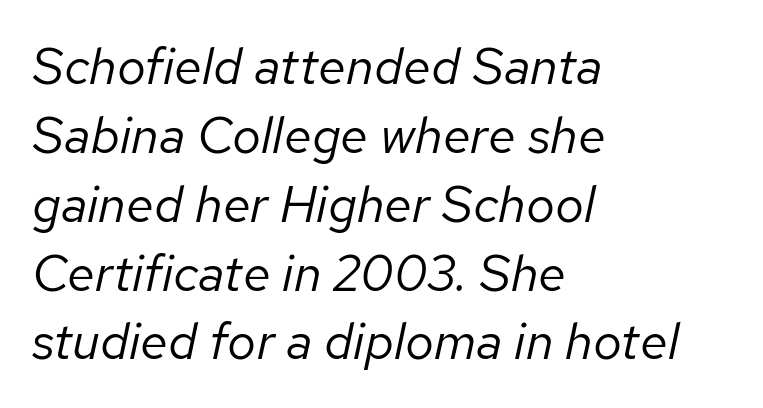
Short and long lines alike share a common starting point at left. Nothing unusual about the tracking: characters are spaced as the font intends. Compared with typical paragraphs, the rows here are spaced about the same. Italic: yes, the glyphs are oblique.
